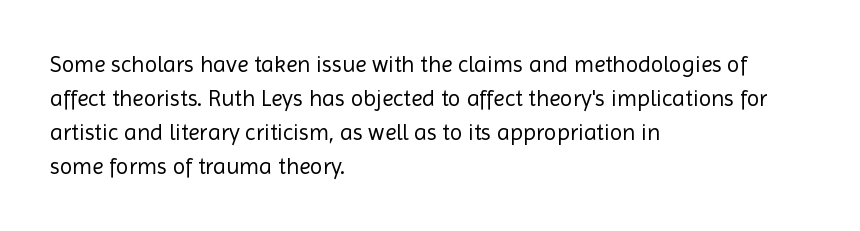
The image shows 23 px text type, upright; set left-aligned, normal line spacing (1.48x), normal letter spacing, not underlined.
